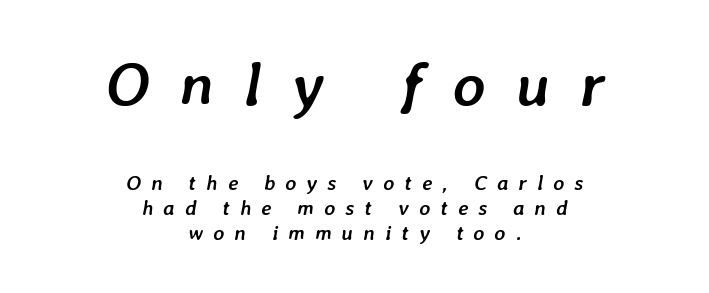
{"italic": "yes", "lean": "right", "slant_degrees": 7, "bold": "yes", "weight": "semibold", "width": "normal", "stroke_contrast": "low", "x_height": "medium", "monospaced": "no", "underline": "no", "align": "center", "line_spacing_ratio": 1.19, "letter_spacing": "wide", "letter_spacing_em": 0.48, "larger_block": "first", "size_ratio": 2.95, "glyph_px": 62}
